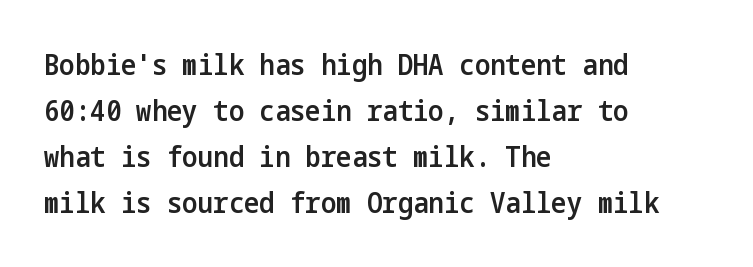
Compared with typical paragraphs, the rows here are spaced about the same. The lettering stays uniformly vertical, giving the passage a roman look. Each line starts at the same left margin while the right side varies. Tracking here is standard; glyphs follow each other at the usual distance. Summary of weight: moderately heavy, a semibold. A sans-serif font was chosen for this passage.
